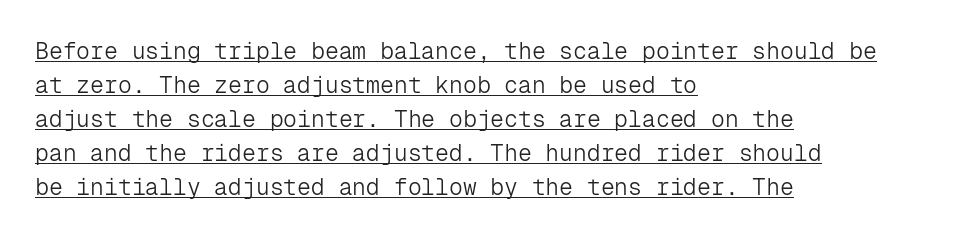
Q: Is the text bold? A: No.
Q: Is the text italic (slanted)? A: No, it is upright.
Q: Is the text underlined? A: Yes.
Q: How is the paragraph aligned? A: Left-aligned.
Q: Is the spacing between letters normal or unusually wide? A: Normal.
Q: Is the spacing between lines tight, normal or loose? A: Normal.
